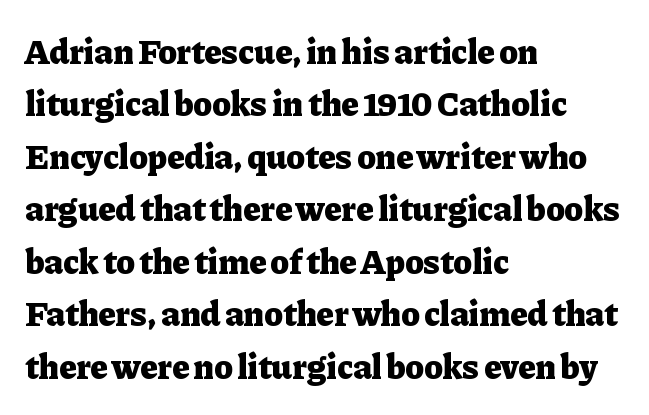
{"serif": "yes", "italic": "no", "bold": "yes", "weight": "heavy", "width": "normal", "stroke_contrast": "low", "x_height": "medium", "monospaced": "no", "underline": "no", "align": "left", "line_spacing": "normal", "line_spacing_ratio": 1.5, "letter_spacing": "normal", "letter_spacing_em": 0.0, "glyph_px": 35}
